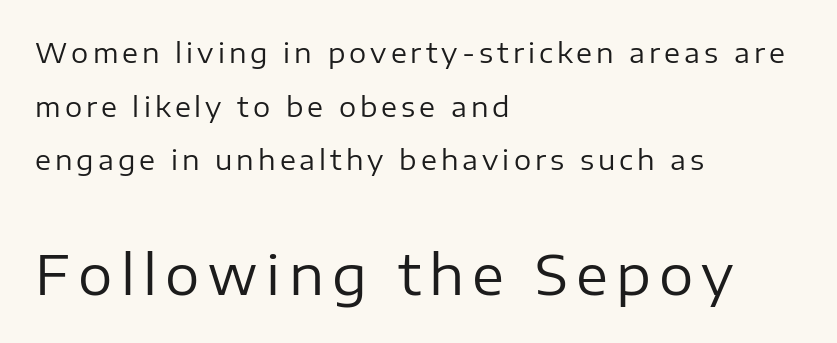
The image shows 54 px regular-weight sans-serif type, upright; set left-aligned, loose line spacing (1.99x), not underlined; the second (bottom) block is 2.0x larger; low stroke contrast and a medium x-height.
